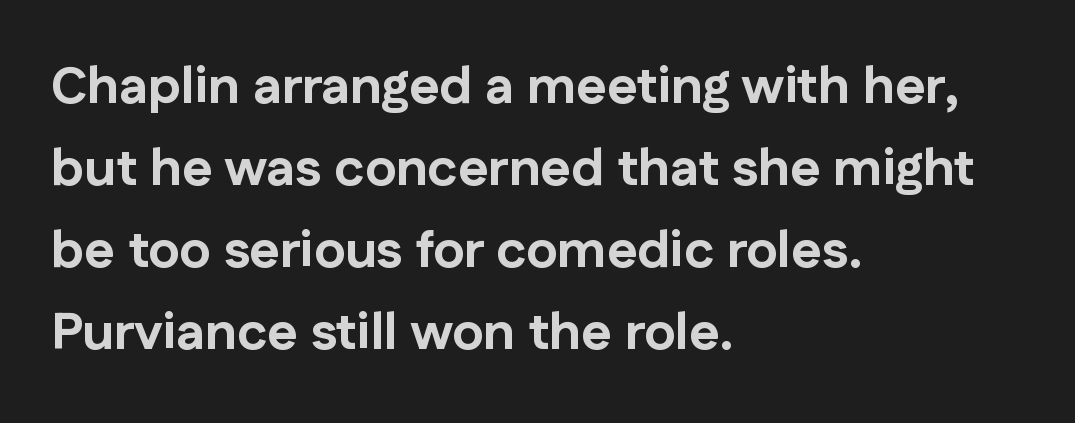
It's the straight-up-and-down kind of type. These lines are set flush left with a ragged right edge. The face used here is proportionally spaced, like ordinary book or web type. Compared with an ordinary text face, these strokes are far heavier — a full bold. Does the leading feel generous? No, just average.
